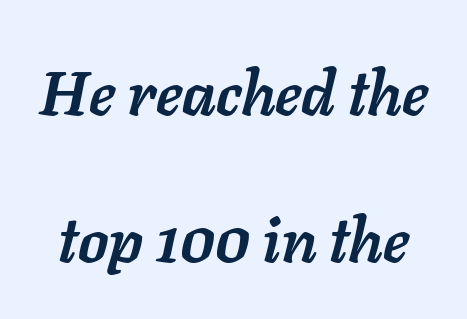
{"italic": "yes", "lean": "right", "slant_degrees": 11, "bold": "yes", "weight": "semibold", "width": "normal", "stroke_contrast": "low", "x_height": "medium", "monospaced": "no", "underline": "no", "line_spacing": "loose", "line_spacing_ratio": 2.37, "letter_spacing": "normal", "letter_spacing_em": 0.0, "glyph_px": 62}
